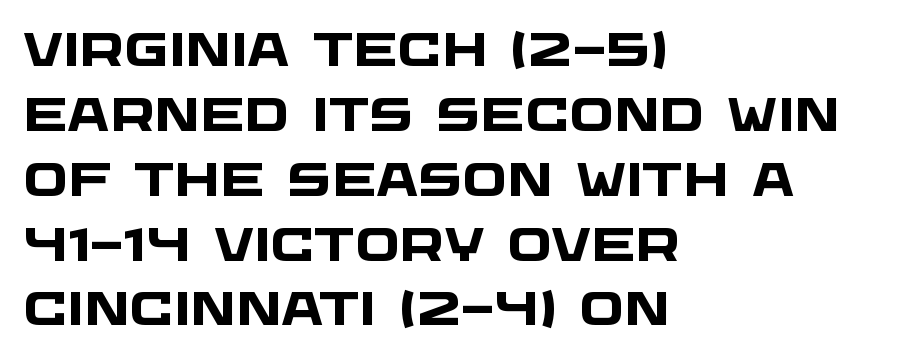
Character widths vary here, with narrow letters taking less room than wide ones. The space directly below the letters is spotless. These lines stack with their left ends in a neat column. The face used here has the dense, thick strokes of a bold. Rows of type keep a routine distance in the vertical direction.
